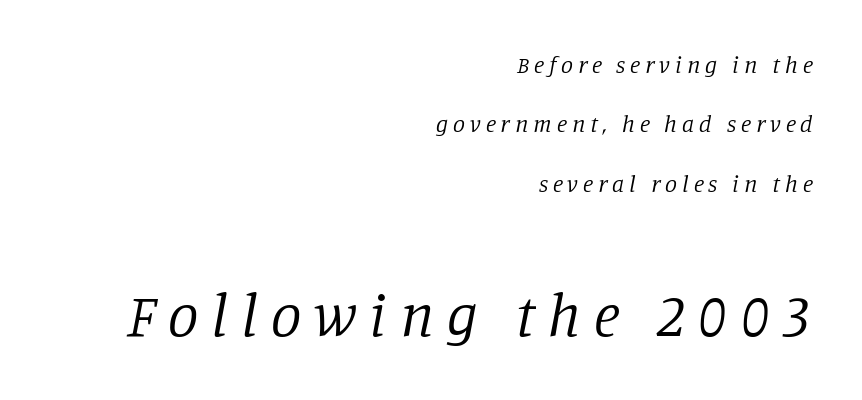
The second block has been scaled up relative to the first. The letterforms sit at book weight or below. Vertically, the passage feels expansive, rows floating well apart. Observe the lean: these are italic letterforms. A flush-right, rag-left setting is used for this passage. The foot of each line stays bare and open.
